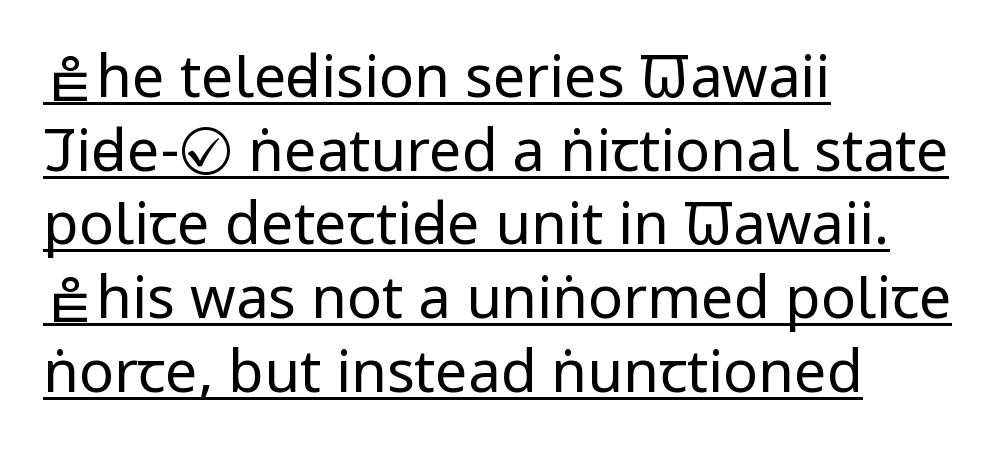
Reading down the column, the eye jumps a familiar distance to each next line. What kind of face is this? One without serifs — a sans. Underlining? Definitely there. Nobody touched the tracking dial on this one.
